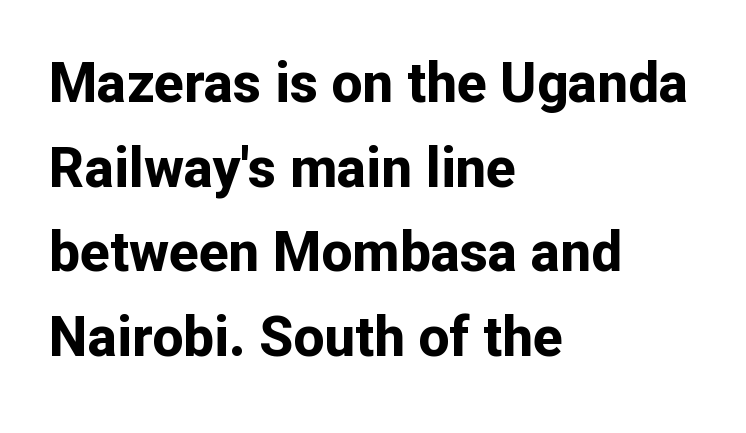
Look at the tracking — it's just the regular setting, nothing added. These lines are set flush left with a ragged right edge. This sample uses an upright cut, with every glyph sitting square on the baseline. The glyphs in this specimen are sans serif. Proportional: the letters do not fall into vertical columns. Underline: absent.
